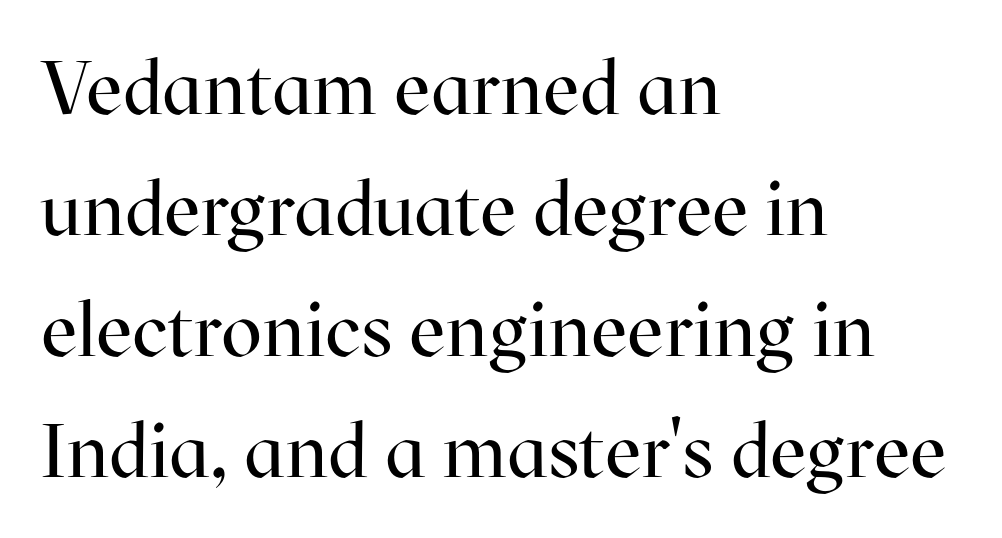
The image shows 76 px regular-weight serif type, upright; set left-aligned, normal line spacing (1.59x), normal letter spacing, not underlined; high stroke contrast and a medium x-height.
